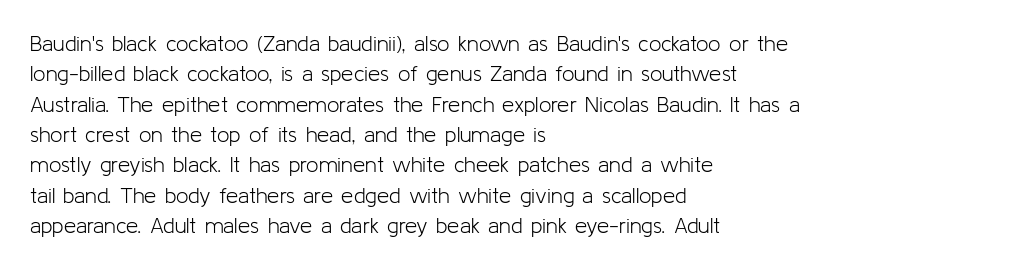
The image shows 22 px text type, upright; set left-aligned, normal line spacing (1.38x), normal letter spacing, not underlined.
